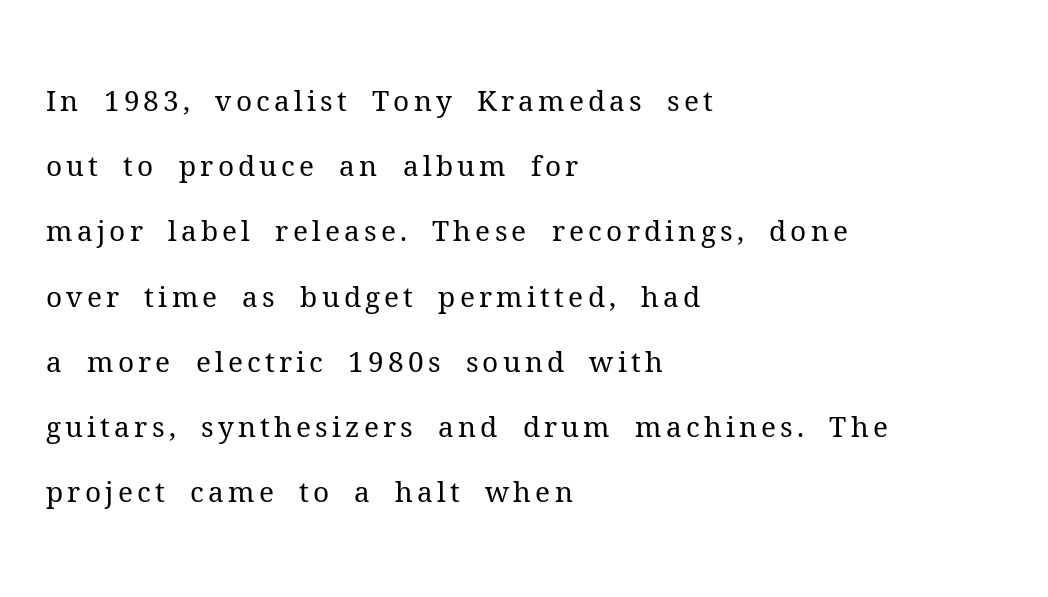
Q: Is the text bold? A: No.
Q: Is the text italic (slanted)? A: No, it is upright.
Q: Is the typeface a serif or a sans-serif typeface? A: Serif.
Q: Is the text underlined? A: No.
Q: How is the paragraph aligned? A: Left-aligned.
Q: Is the spacing between lines tight, normal or loose? A: Loose.
Q: Width (condensed, normal, or wide)? A: Normal.
Q: Stroke contrast? A: Medium.
Q: x-height? A: Medium.
Q: Monospaced? A: No.
